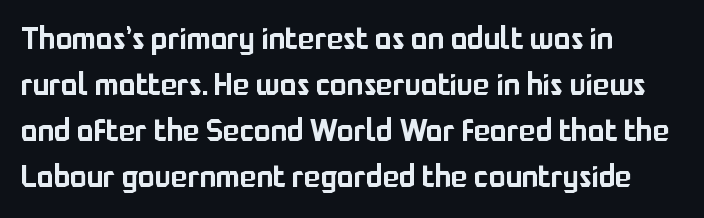
The image shows 31 px sans-serif type, upright; set left-aligned, normal line spacing (1.48x), normal letter spacing, not underlined; low stroke contrast and a medium x-height.
